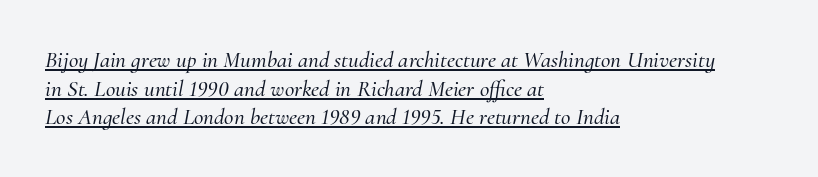
A typesetter would call this zero additional tracking. The lines in this sample share a left origin and differ only in where they stop. What decoration does the sample have? An underline. You can tell it's italic because the verticals aren't actually vertical.
